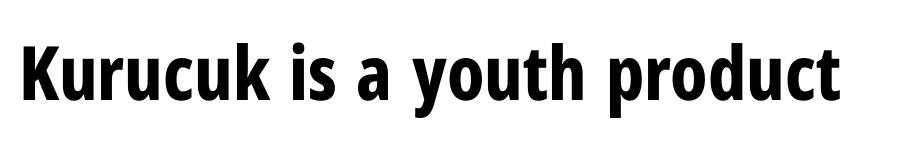
Q: Is the text bold? A: Yes.
Q: Is the text italic (slanted)? A: No, it is upright.
Q: Is the typeface a serif or a sans-serif typeface? A: Sans-serif.
Q: Is the text underlined? A: No.
Q: Is the spacing between letters normal or unusually wide? A: Normal.
Q: Width (condensed, normal, or wide)? A: Condensed.
Q: Stroke contrast? A: Low.
Q: x-height? A: Medium.
Q: Monospaced? A: No.
